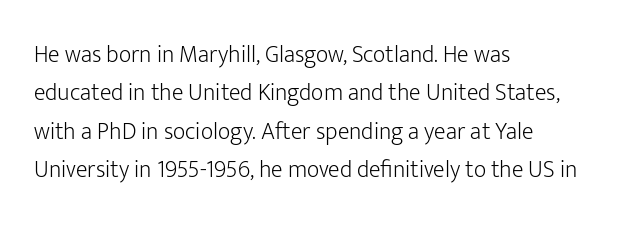
{"italic": "no", "bold": "no", "underline": "no", "align": "left", "line_spacing": "normal", "line_spacing_ratio": 1.6, "letter_spacing": "normal", "letter_spacing_em": 0.0, "glyph_px": 24}
